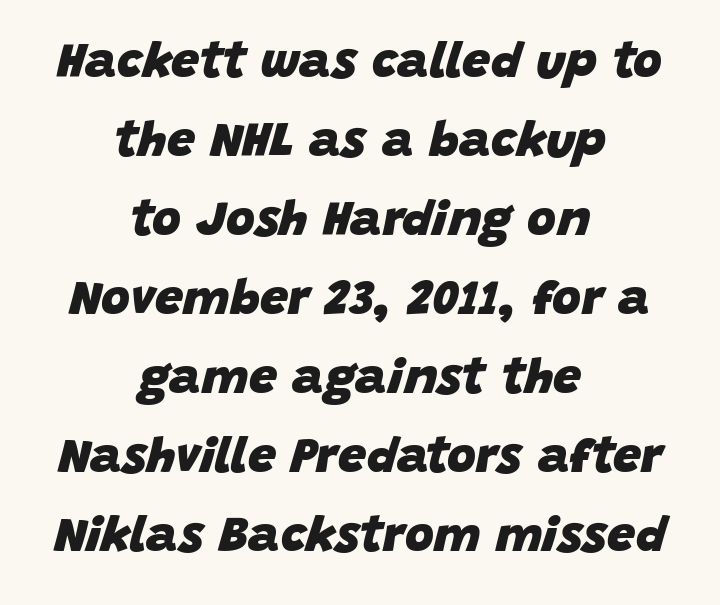
{"italic": "yes", "lean": "right", "slant_degrees": 15, "bold": "yes", "weight": "heavy", "width": "normal", "stroke_contrast": "low", "x_height": "large", "monospaced": "no", "underline": "no", "align": "center", "line_spacing": "normal", "line_spacing_ratio": 1.58, "letter_spacing": "normal", "letter_spacing_em": 0.0, "glyph_px": 50}
